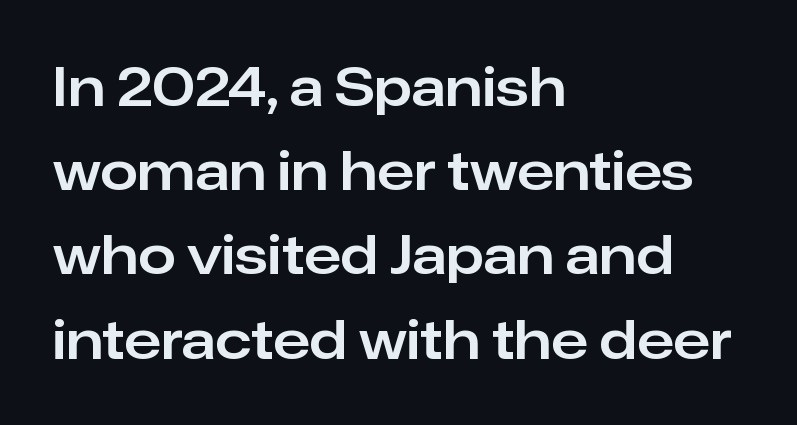
Q: Is the text italic (slanted)? A: No, it is upright.
Q: Is the typeface a serif or a sans-serif typeface? A: Sans-serif.
Q: Is the text underlined? A: No.
Q: How is the paragraph aligned? A: Left-aligned.
Q: Is the spacing between letters normal or unusually wide? A: Normal.
Q: Is the spacing between lines tight, normal or loose? A: Normal.
Q: Width (condensed, normal, or wide)? A: Normal.
Q: Stroke contrast? A: Low.
Q: x-height? A: Medium.
Q: Monospaced? A: No.
